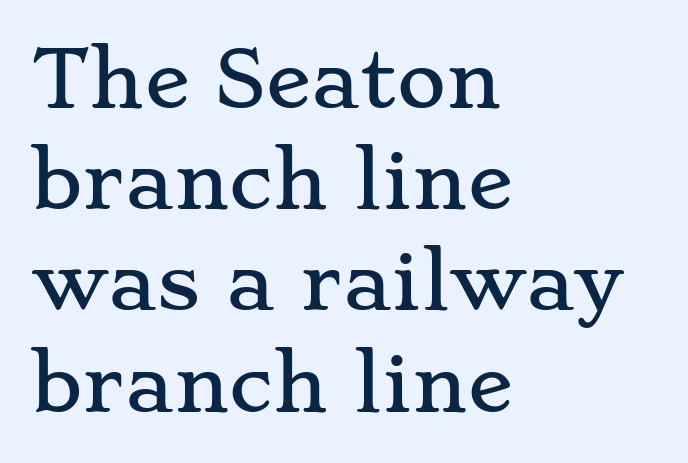
The passage shown is not underscored anywhere. The lines are quadded left. Observe the serifs anchoring each vertical stroke in this sample. No italicization has been applied; the sample stays upright.
